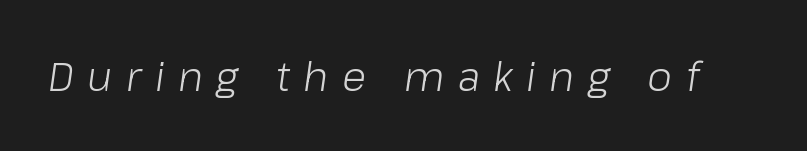
The image shows 40 px light type, italic (leaning right); set unusually wide letter spacing (+0.34 em), not underlined; low stroke contrast and a medium x-height.
